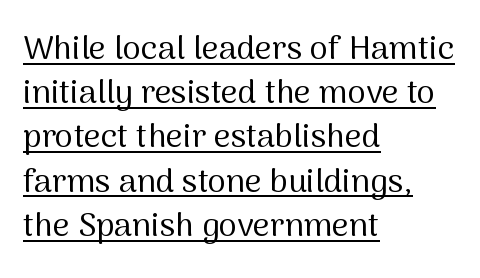
Inter-character spacing is left at the font's built-in metrics. Line starts are locked; line ends wander. Interline gaps are of average width in this sample. Summary of weight: not heavy and not bold. The font's upright variant was chosen for this text.
